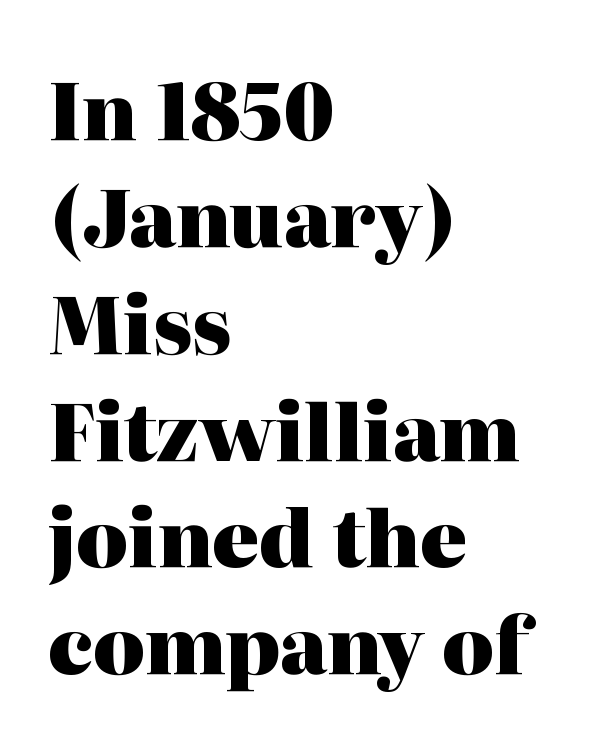
The image shows 78 px heavy serif type, upright; set left-aligned, normal line spacing (1.37x), normal letter spacing, not underlined; high stroke contrast and a medium x-height.
